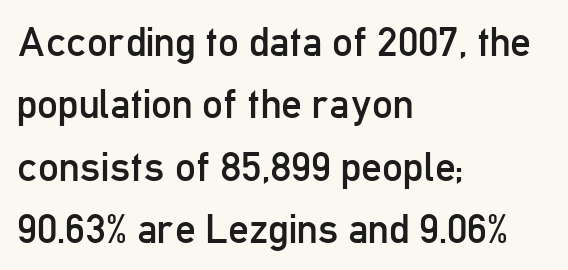
You can tell from the bare stems that sans-serif type was used. The passage shown is typed in a proportional face where columns would drift. Check the space under the baseline: it is left empty. Caption: standard tracking, unaltered.
